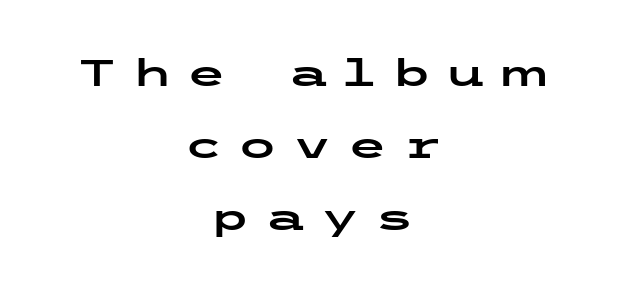
The image shows 37 px wide sans-serif type, upright; set centered, loose line spacing (1.94x), unusually wide letter spacing (+0.38 em), not underlined; low stroke contrast and a medium x-height.
